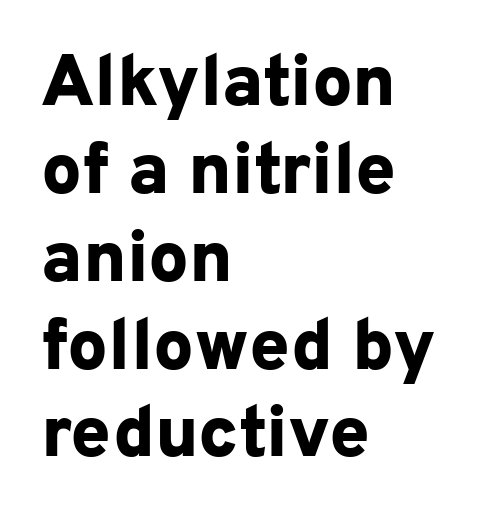
{"serif": "no", "italic": "no", "bold": "yes", "weight": "bold", "width": "normal", "stroke_contrast": "low", "x_height": "medium", "monospaced": "no", "underline": "no", "align": "left", "line_spacing_ratio": 1.22, "letter_spacing": "normal", "letter_spacing_em": 0.0, "glyph_px": 72}
